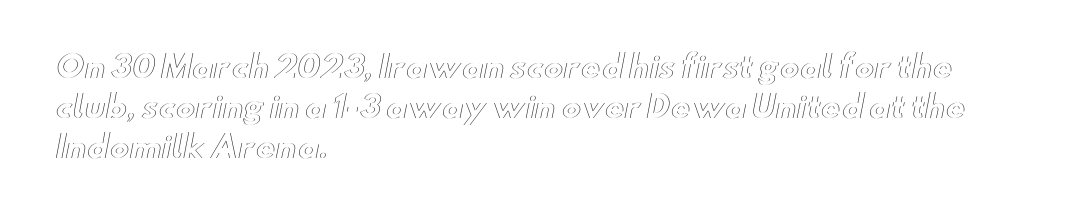
{"width": "wide", "x_height": "small", "monospaced": "no", "underline": "no", "align": "left", "line_spacing": "normal", "line_spacing_ratio": 1.34, "letter_spacing": "normal", "letter_spacing_em": 0.0, "glyph_px": 30}
